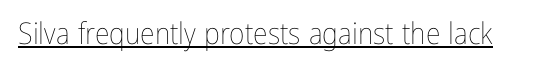
Q: Is the text bold? A: No.
Q: Is the text italic (slanted)? A: No, it is upright.
Q: Is the text underlined? A: Yes.
Q: Is the spacing between letters normal or unusually wide? A: Normal.
Q: Width (condensed, normal, or wide)? A: Condensed.
Q: Stroke contrast? A: Low.
Q: x-height? A: Medium.
Q: Monospaced? A: No.
